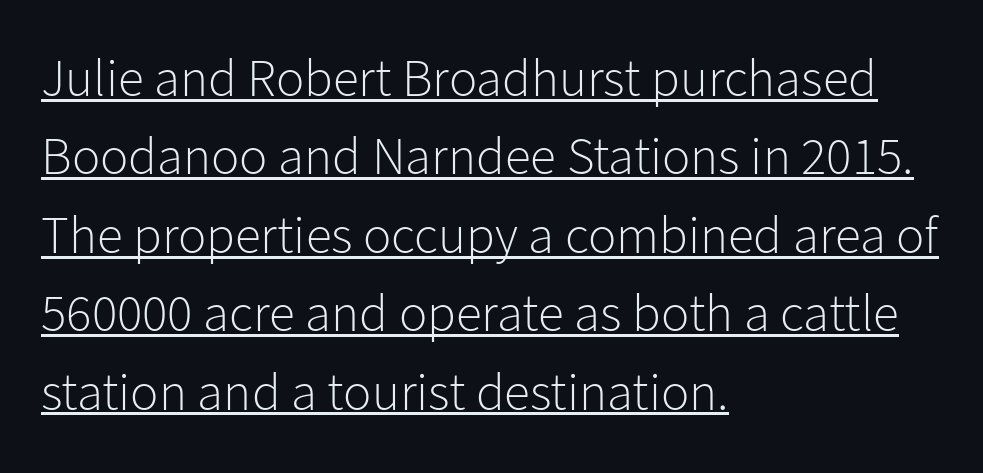
The passage is arranged the way most books set body copy — flush left. These lines are rendered in a variable-pitch font. A typesetter would mark this as roman, not italic. The face used here is a sans, in the tradition of grotesques and geometrics.
